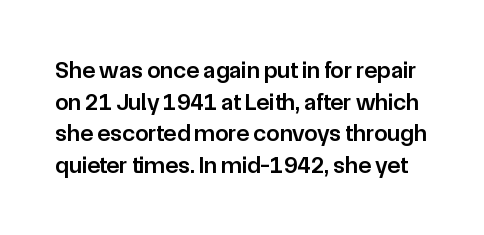
{"italic": "no", "bold": "semi", "underline": "no", "line_spacing": "normal", "line_spacing_ratio": 1.32, "letter_spacing": "normal", "letter_spacing_em": 0.0, "glyph_px": 24}
